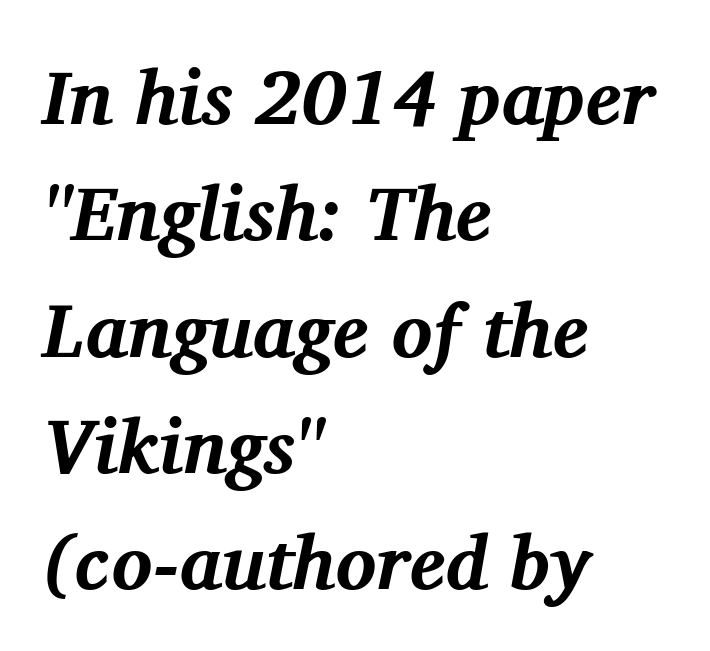
Each row of text sits above clean, open space. The axis of the letterforms is tilted away from vertical. The lines in this sample share a left origin and differ only in where they stop. The face used here is proportionally spaced, like ordinary book or web type.
